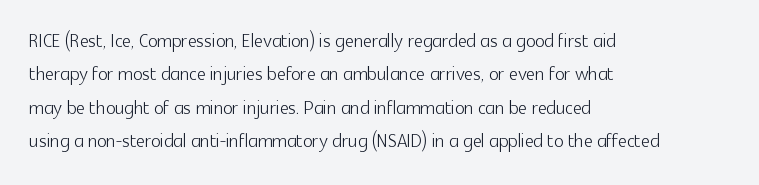
Notice how the stems are strictly vertical — no italics here. Clear beneath every line of the passage. Compared with typical paragraphs, the rows here are spaced about the same. The letters look calm and open, with moderate or lighter stems. Spacing between characters is what you'd get straight out of the box.
